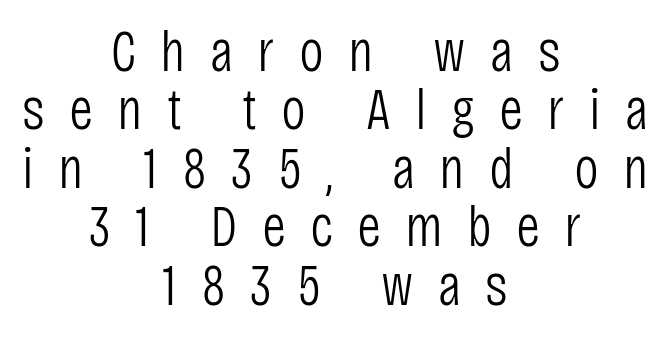
The rendering uses natural spacing where letterforms have individual widths. Inter-character spacing is expanded well beyond the font's built-in metrics. Stroke thickness stays within the range of a standard reading face or lighter. Each letter's strokes conclude bluntly, with no projecting serifs.
